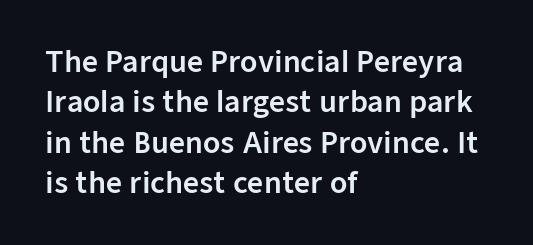
Characters remain perfectly vertical along every line. Varying glyph widths throughout — classic text-font behaviour. The face used here is a sans, in the tradition of grotesques and geometrics. Which margin do the lines hug? The left one — the right edge is uneven. Whoever set this chose a conventional vertical rhythm.
